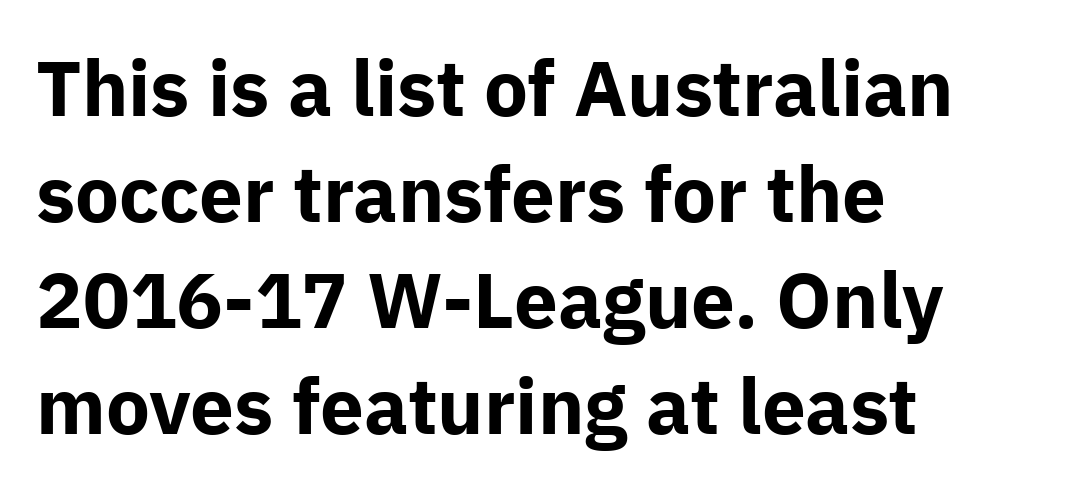
It's the straight-up-and-down kind of type. These lines carry a lot of weight — the face is fully bold. Words float on clear page, feet unadorned. Does extra space separate the letters? No, they use regular spacing. Varying glyph widths throughout — classic text-font behaviour.
